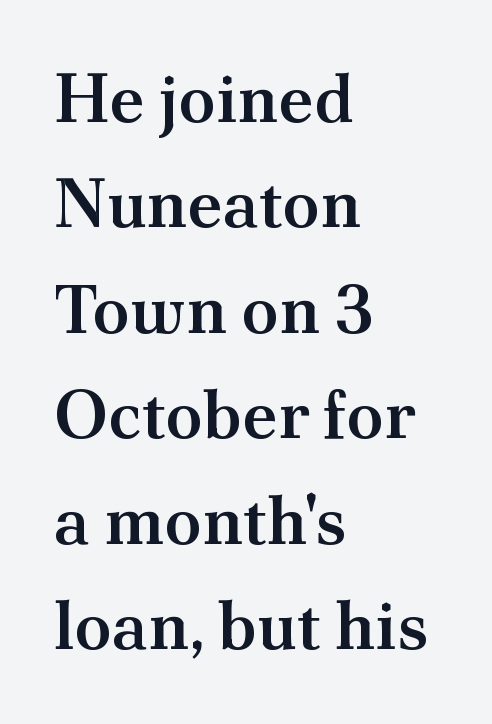
Q: Is the text bold? A: Semi-bold.
Q: Is the text italic (slanted)? A: No, it is upright.
Q: Is the typeface a serif or a sans-serif typeface? A: Serif.
Q: Is the text underlined? A: No.
Q: How is the paragraph aligned? A: Left-aligned.
Q: Is the spacing between letters normal or unusually wide? A: Normal.
Q: Is the spacing between lines tight, normal or loose? A: Normal.
Q: Width (condensed, normal, or wide)? A: Normal.
Q: Stroke contrast? A: Medium.
Q: x-height? A: Small.
Q: Monospaced? A: No.
